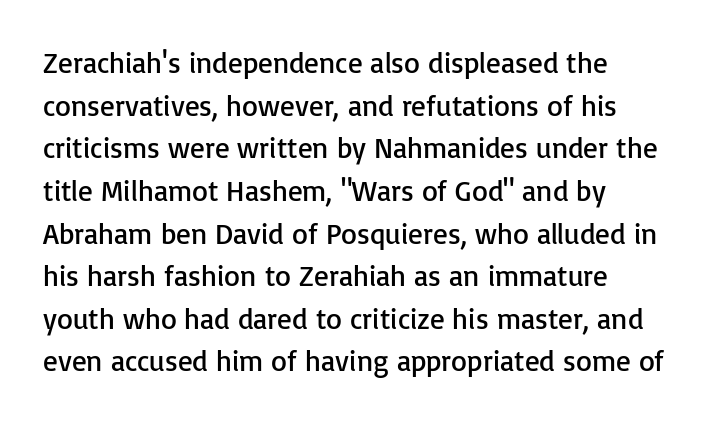
This is the regular roman posture of the typeface. Regular leading. Glyph-to-glyph distance matches everyday printed text. Counters stay open thanks to moderate or lighter strokes. The type family on display is of the sans-serif kind.
